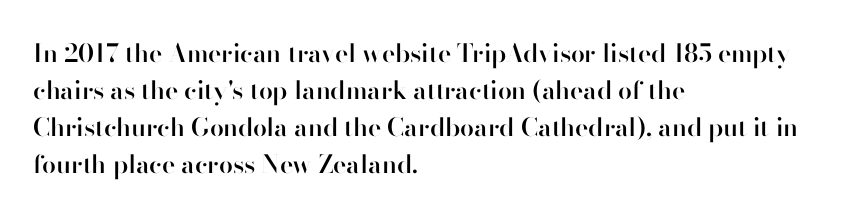
Posture: upright roman. The string is rendered with underlining switched off. Layout note: lines flush left. The line texture is even and compact thanks to regular tracking.
